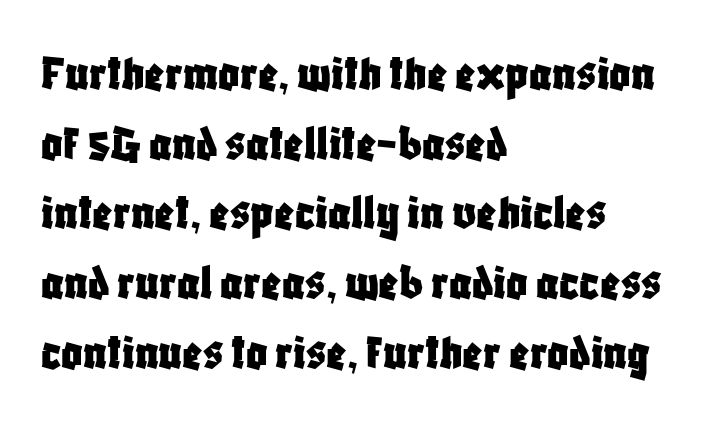
The image shows 52 px condensed sans-serif type, upright; set left-aligned, normal line spacing (1.34x), normal letter spacing, not underlined; low stroke contrast and a large x-height.
